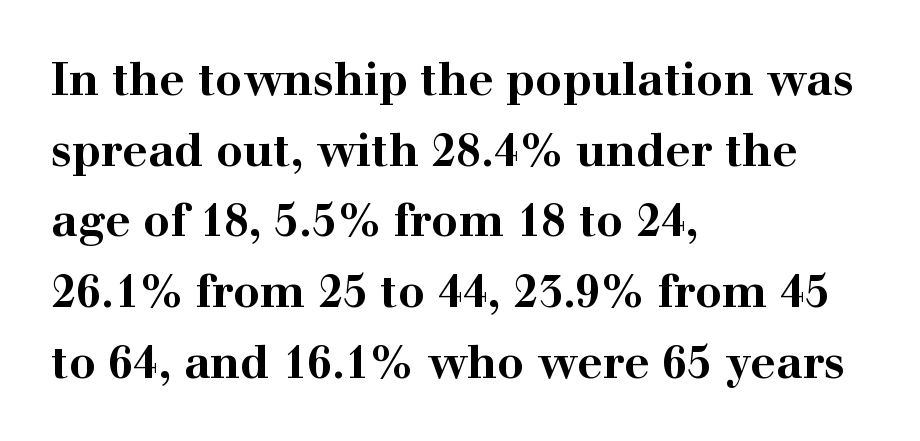
Q: Is the text bold? A: Yes.
Q: Is the text italic (slanted)? A: No, it is upright.
Q: Is the typeface a serif or a sans-serif typeface? A: Serif.
Q: Is the text underlined? A: No.
Q: How is the paragraph aligned? A: Left-aligned.
Q: Is the spacing between letters normal or unusually wide? A: Normal.
Q: Is the spacing between lines tight, normal or loose? A: Normal.
Q: Width (condensed, normal, or wide)? A: Wide.
Q: Stroke contrast? A: High.
Q: x-height? A: Medium.
Q: Monospaced? A: No.
